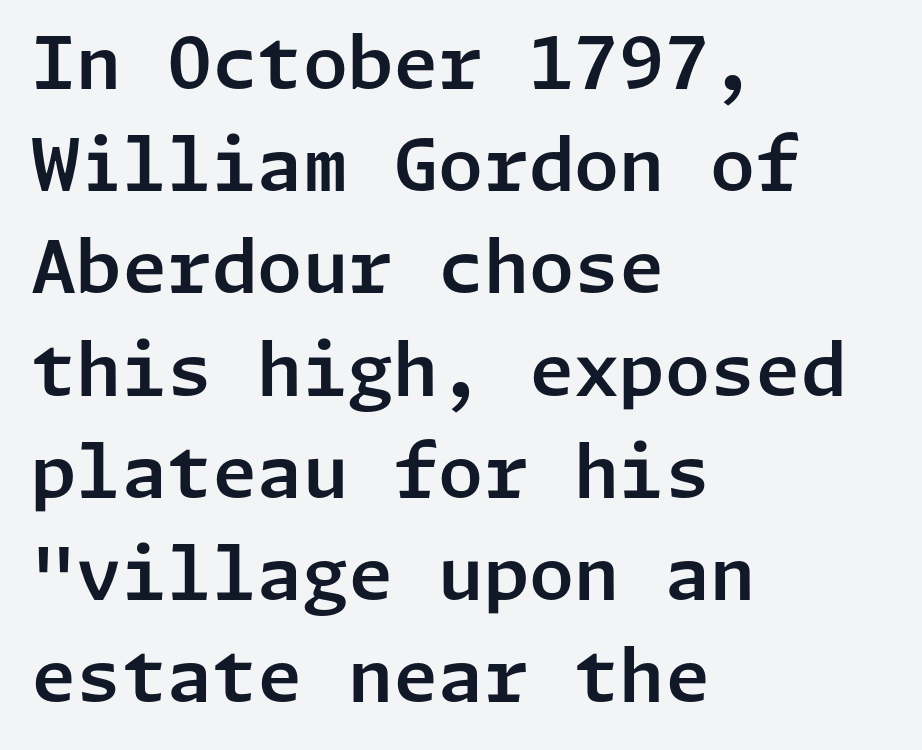
Q: Is the text italic (slanted)? A: No, it is upright.
Q: Is the typeface a serif or a sans-serif typeface? A: Sans-serif.
Q: Is the text underlined? A: No.
Q: How is the paragraph aligned? A: Left-aligned.
Q: Is the spacing between letters normal or unusually wide? A: Normal.
Q: Is the spacing between lines tight, normal or loose? A: Normal.
Q: Width (condensed, normal, or wide)? A: Normal.
Q: Stroke contrast? A: Low.
Q: x-height? A: Medium.
